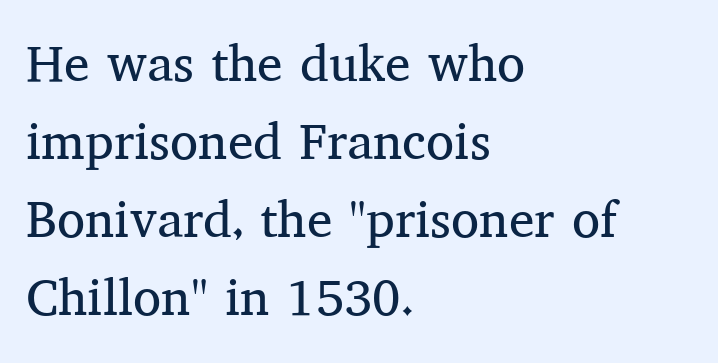
Q: Is the text bold? A: No.
Q: Is the text italic (slanted)? A: No, it is upright.
Q: Is the typeface a serif or a sans-serif typeface? A: Serif.
Q: Is the text underlined? A: No.
Q: How is the paragraph aligned? A: Left-aligned.
Q: Is the spacing between letters normal or unusually wide? A: Normal.
Q: Is the spacing between lines tight, normal or loose? A: Normal.
Q: Width (condensed, normal, or wide)? A: Normal.
Q: Stroke contrast? A: Medium.
Q: x-height? A: Medium.
Q: Monospaced? A: No.
